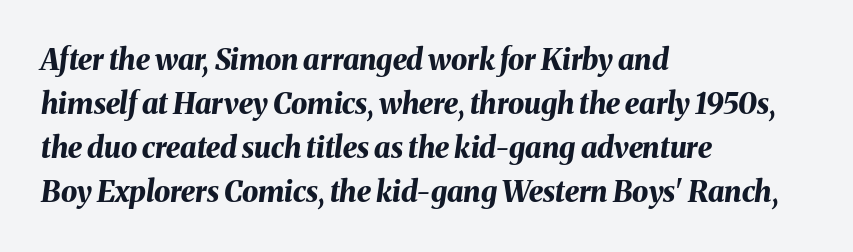
{"italic": "yes", "lean": "right", "slant_degrees": 8, "bold": "yes", "weight": "bold", "width": "normal", "stroke_contrast": "medium", "x_height": "medium", "monospaced": "no", "underline": "no", "align": "left", "line_spacing": "normal", "line_spacing_ratio": 1.52, "letter_spacing": "normal", "letter_spacing_em": 0.0, "glyph_px": 29}
